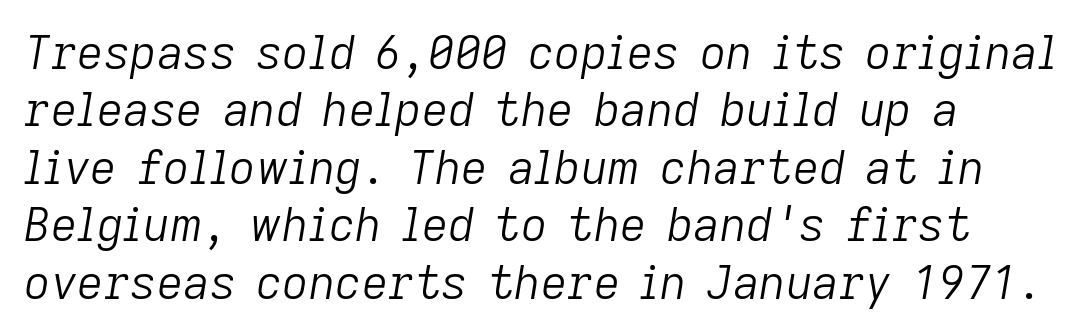
{"italic": "yes", "lean": "right", "slant_degrees": 9, "bold": "no", "weight": "light", "width": "normal", "stroke_contrast": "low", "x_height": "medium", "monospaced": "no", "underline": "no", "align": "left", "line_spacing": "normal", "line_spacing_ratio": 1.25, "letter_spacing": "normal", "letter_spacing_em": 0.0, "glyph_px": 46}
